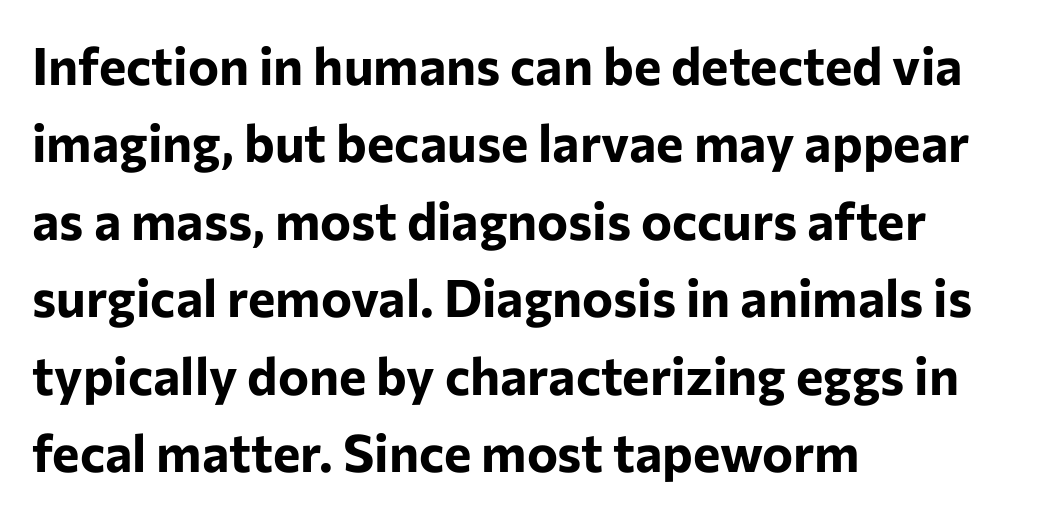
The image shows 52 px bold sans-serif type, upright; set left-aligned, normal line spacing (1.49x), normal letter spacing, not underlined; low stroke contrast and a medium x-height.
